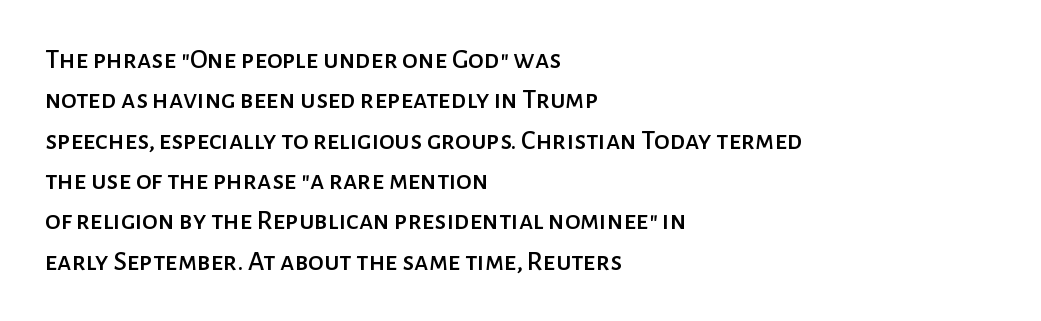
Q: Is the text italic (slanted)? A: No, it is upright.
Q: Is the typeface a serif or a sans-serif typeface? A: Sans-serif.
Q: Is the text underlined? A: No.
Q: How is the paragraph aligned? A: Left-aligned.
Q: Is the spacing between letters normal or unusually wide? A: Normal.
Q: Is the spacing between lines tight, normal or loose? A: Normal.
Q: Width (condensed, normal, or wide)? A: Normal.
Q: Stroke contrast? A: Low.
Q: x-height? A: Medium.
Q: Monospaced? A: No.
